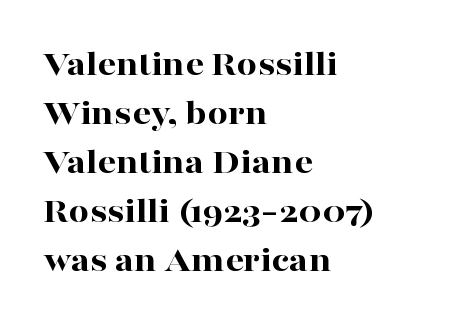
Each letter's strokes conclude with small projecting serifs. The zone under the glyphs is completely vacant. Pretty heavy lettering here — definitely bold. The passage shown is typed in a proportional face where columns would drift.
